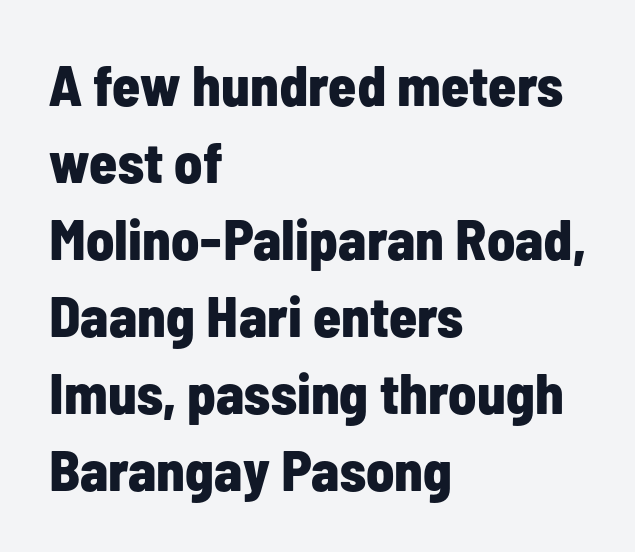
The image shows 57 px bold, condensed sans-serif type, upright; set left-aligned, normal line spacing (1.35x), normal letter spacing, not underlined; low stroke contrast and a medium x-height.
